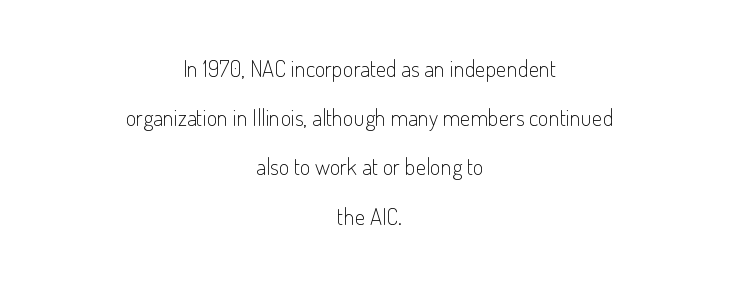
Leading: increased. The paragraph shown floats in the horizontal middle. A roman cut, with each character standing at attention. Standard letterfit; no display-style spreading of the glyphs.
